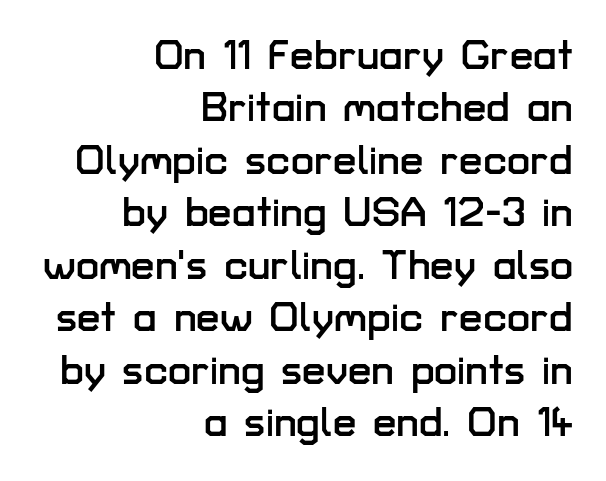
Anything drawn beneath the words? Only blank space. Regarding leading, the lines here are spaced in the standard way. Words appear dense and cohesive because spacing is normal. The typesetter chose a ragged-left arrangement here. This rendering employs a face without finishing strokes, i.e., a sans-serif.
